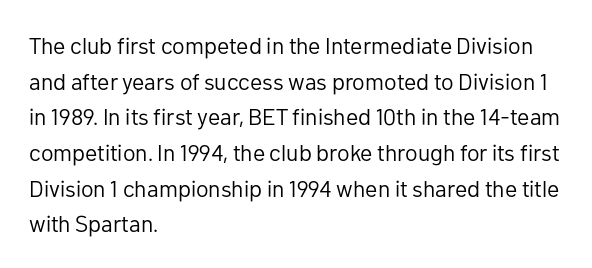
Baseline-to-baseline distance is the conventional proportion of letter height. The passage is arranged the way most books set body copy — flush left. The glyphs are unaccompanied by any horizontal stroke below them. The gaps between neighbouring characters are ordinary and unremarkable.
